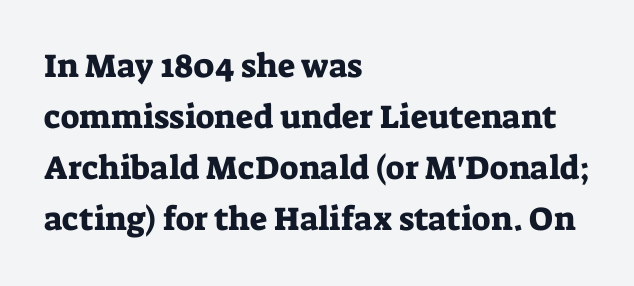
The rag falls on the right side of this text block. If you measured baseline to baseline, you'd find a middling distance. Look at the bottom of the vertical strokes: they flare into serifs here. Glyph-to-glyph distance matches everyday printed text.
